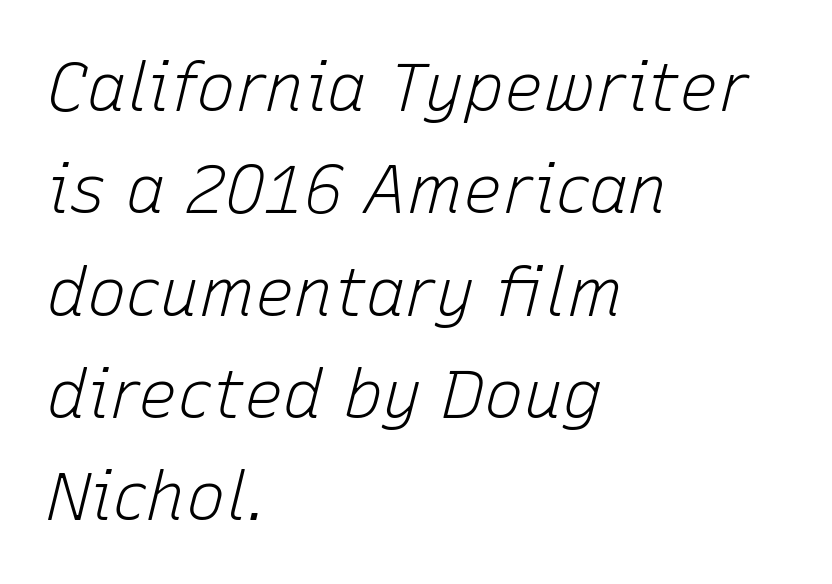
{"italic": "yes", "lean": "right", "slant_degrees": 15, "bold": "no", "weight": "light", "width": "normal", "stroke_contrast": "low", "x_height": "medium", "monospaced": "no", "underline": "no", "align": "left", "line_spacing": "normal", "line_spacing_ratio": 1.55, "letter_spacing": "normal", "letter_spacing_em": 0.0, "glyph_px": 66}
